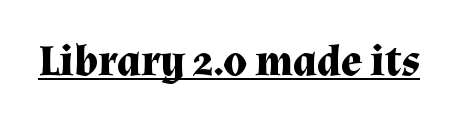
The image shows 44 px bold serif type, upright; set normal letter spacing, underlined; medium stroke contrast and a medium x-height.
